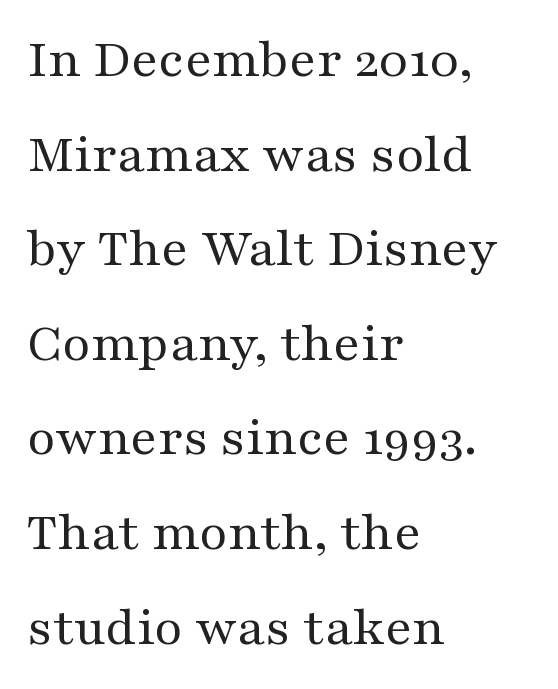
{"serif": "yes", "italic": "no", "bold": "no", "weight": "regular", "width": "wide", "stroke_contrast": "medium", "x_height": "medium", "monospaced": "no", "underline": "no", "align": "left", "line_spacing_ratio": 1.72, "letter_spacing": "normal", "letter_spacing_em": 0.0, "glyph_px": 55}
